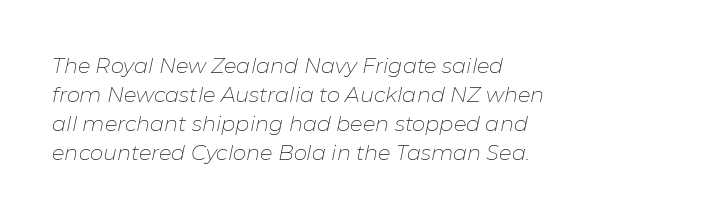
Successive baselines arrive at the customary interval. The string is rendered with underlining switched off. Each line starts at the same left margin while the right side varies. There's an unmistakable incline to the writing here. The letters look calm and open, with moderate or lighter stems.
